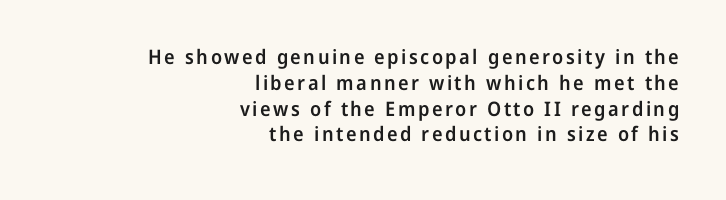
The image shows 20 px text type, upright; set right-aligned, normal line spacing (1.29x), not underlined.
